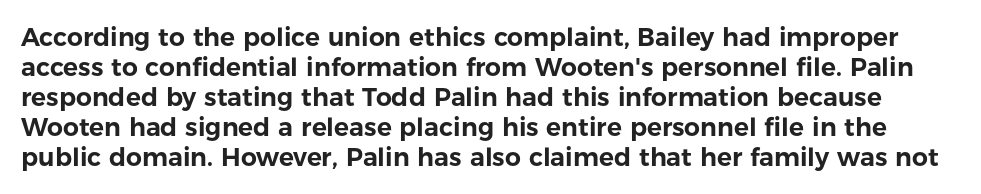
Type without underlining. Does the lettering tilt? It doesn't — this is upright. Honestly, the letter spacing is just normal — you wouldn't notice it.
